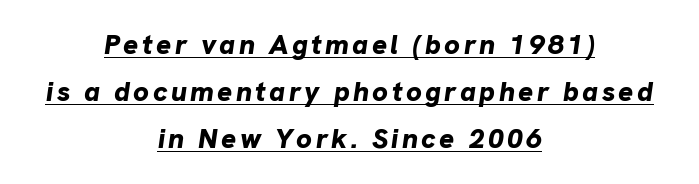
An italicized treatment has been applied to the whole sample. This rendering features underlined lettering. In CSS terms this would be text-align: center. The rendering uses natural spacing where letterforms have individual widths. How would I describe the line gaps? Plain and ordinary.
